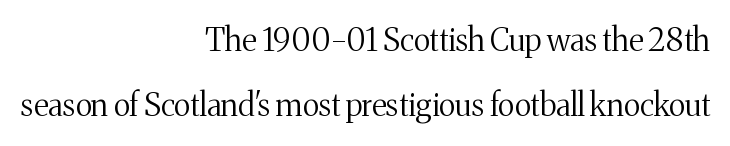
The strokes carry an ordinary text weight at most. The letters advance in unequal steps, a hallmark of proportional type. The designer dialed line spacing up above the default. The line texture is even and compact thanks to regular tracking. Serif or sans? Serif — the stroke terminals have little feet.
